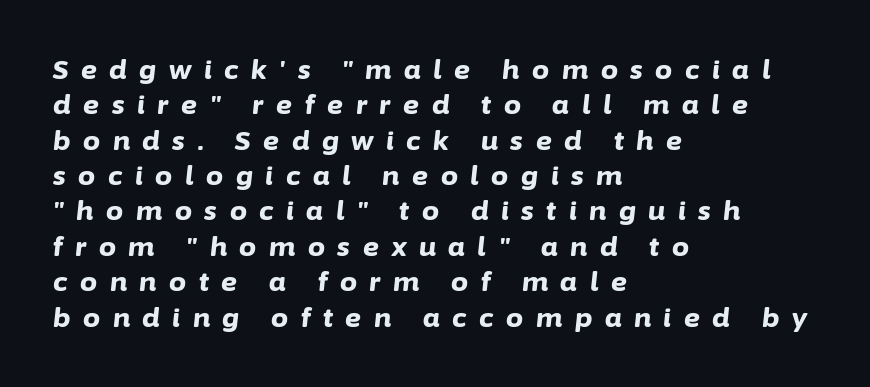
The image shows 27 px bold type, italic (leaning right); set left-aligned, normal line spacing (1.31x), unusually wide letter spacing (+0.47 em), not underlined.
